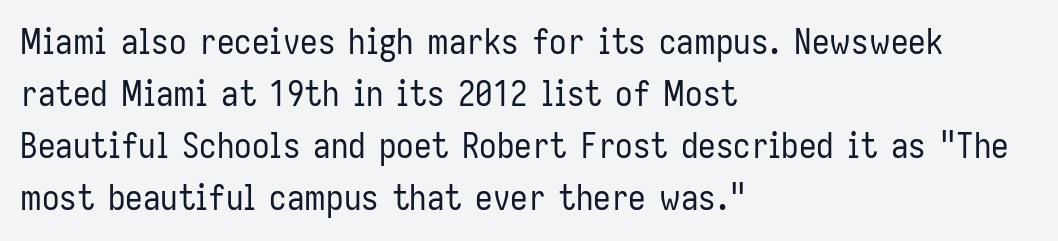
Q: Is the text bold? A: No.
Q: Is the text italic (slanted)? A: No, it is upright.
Q: Is the typeface a serif or a sans-serif typeface? A: Sans-serif.
Q: Is the text underlined? A: No.
Q: How is the paragraph aligned? A: Left-aligned.
Q: Is the spacing between letters normal or unusually wide? A: Normal.
Q: Is the spacing between lines tight, normal or loose? A: Normal.
Q: Width (condensed, normal, or wide)? A: Condensed.
Q: Stroke contrast? A: Low.
Q: x-height? A: Medium.
Q: Monospaced? A: No.
